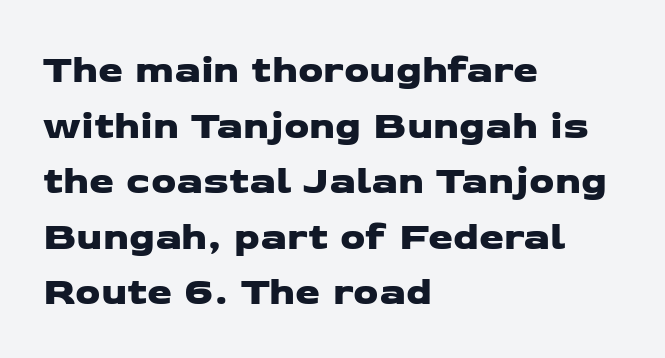
Q: Is the typeface a serif or a sans-serif typeface? A: Sans-serif.
Q: Is the text underlined? A: No.
Q: How is the paragraph aligned? A: Left-aligned.
Q: Is the spacing between letters normal or unusually wide? A: Normal.
Q: Is the spacing between lines tight, normal or loose? A: Normal.
Q: Width (condensed, normal, or wide)? A: Wide.
Q: Stroke contrast? A: Low.
Q: x-height? A: Medium.
Q: Monospaced? A: No.
